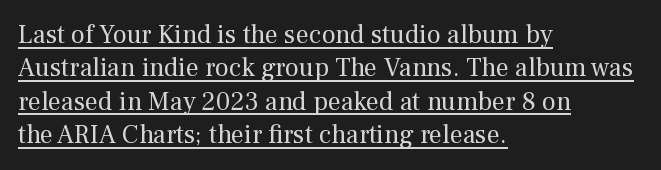
{"italic": "no", "bold": "no", "underline": "yes", "align": "left", "line_spacing": "normal", "line_spacing_ratio": 1.28, "letter_spacing": "normal", "letter_spacing_em": 0.0, "glyph_px": 26}
